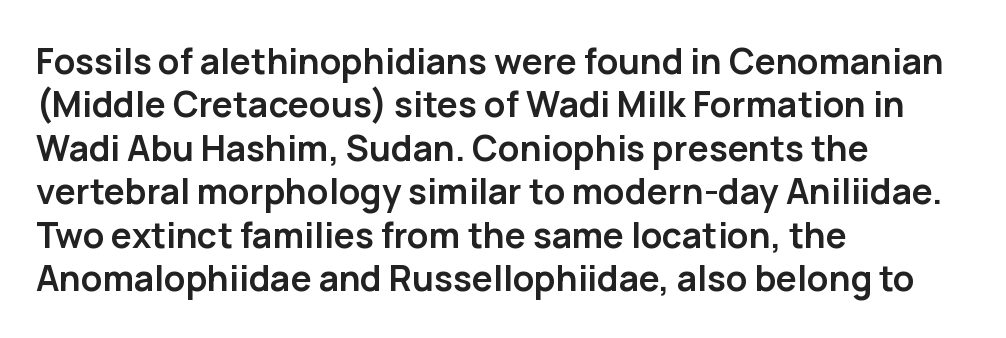
{"serif": "no", "italic": "no", "bold": "yes", "weight": "semibold", "width": "normal", "stroke_contrast": "low", "x_height": "medium", "monospaced": "no", "underline": "no", "align": "left", "line_spacing_ratio": 1.24, "letter_spacing": "normal", "letter_spacing_em": 0.0, "glyph_px": 35}
